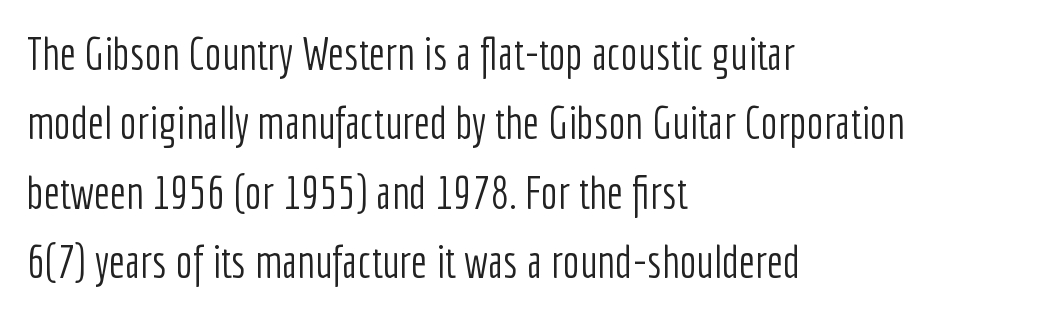
The image shows 45 px light, condensed sans-serif type, upright; set left-aligned, normal line spacing (1.54x), normal letter spacing, not underlined; low stroke contrast and a medium x-height.
